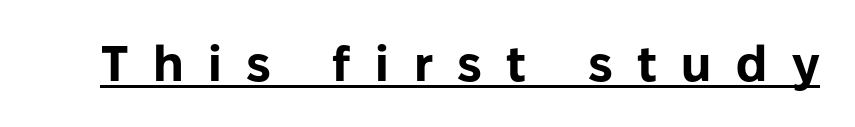
{"serif": "no", "italic": "no", "bold": "yes", "weight": "bold", "width": "normal", "stroke_contrast": "low", "x_height": "medium", "monospaced": "no", "underline": "yes", "letter_spacing": "wide", "letter_spacing_em": 0.49, "glyph_px": 50}
